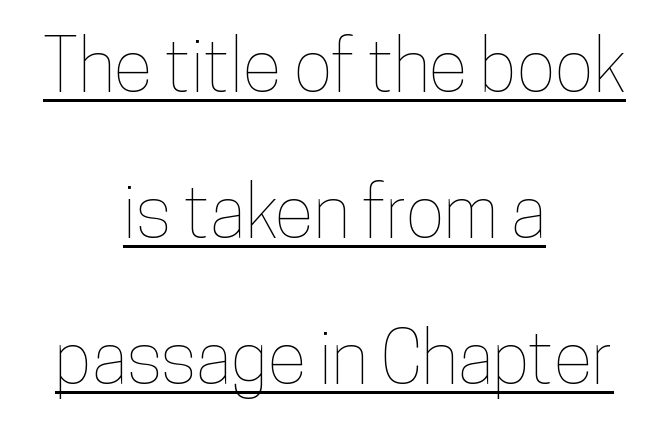
Q: Is the text italic (slanted)? A: No, it is upright.
Q: Is the text underlined? A: Yes.
Q: How is the paragraph aligned? A: Centered.
Q: Is the spacing between letters normal or unusually wide? A: Normal.
Q: Is the spacing between lines tight, normal or loose? A: Loose.
Q: Width (condensed, normal, or wide)? A: Condensed.
Q: Stroke contrast? A: Low.
Q: x-height? A: Medium.
Q: Monospaced? A: No.
